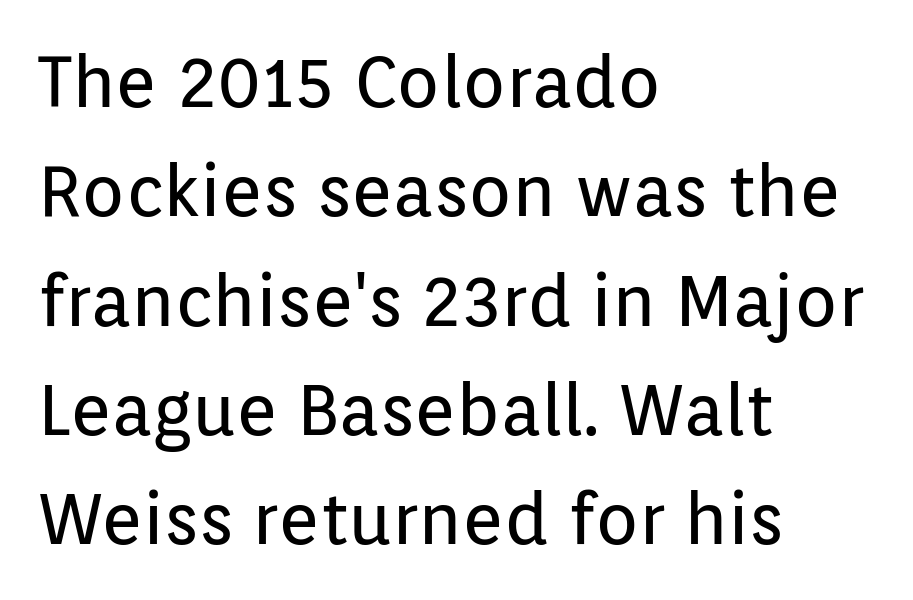
{"serif": "no", "italic": "no", "bold": "no", "weight": "regular", "width": "normal", "stroke_contrast": "low", "x_height": "medium", "monospaced": "no", "underline": "no", "align": "left", "line_spacing": "normal", "line_spacing_ratio": 1.54, "letter_spacing": "normal", "letter_spacing_em": 0.0, "glyph_px": 71}
